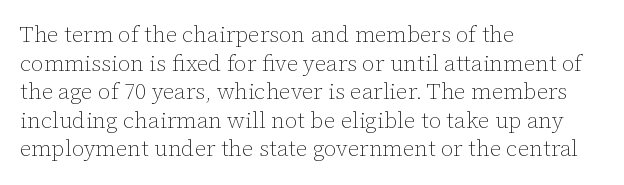
Check the space under the baseline: it is left empty. Characters follow at the spacing the type designer built in. These glyphs show unthickened strokes, regular width or finer. This is the regular roman posture of the typeface. A typesetter would call this leading conventional body-copy spacing. The compositor pushed each line to the left boundary.
